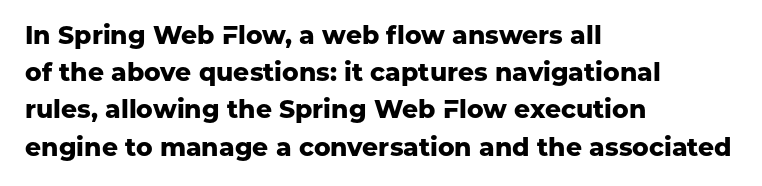
Q: Is the text bold? A: Yes.
Q: Is the text italic (slanted)? A: No, it is upright.
Q: Is the text underlined? A: No.
Q: How is the paragraph aligned? A: Left-aligned.
Q: Is the spacing between letters normal or unusually wide? A: Normal.
Q: Is the spacing between lines tight, normal or loose? A: Normal.
